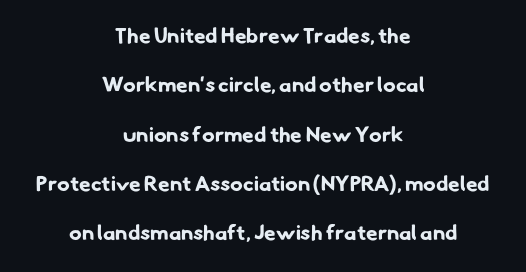
Q: Is the text bold? A: Yes.
Q: Is the text underlined? A: No.
Q: How is the paragraph aligned? A: Centered.
Q: Is the spacing between letters normal or unusually wide? A: Normal.
Q: Is the spacing between lines tight, normal or loose? A: Loose.
